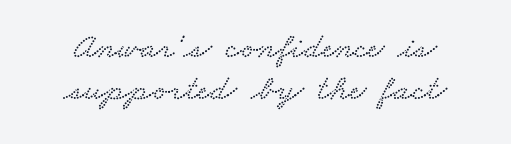
The image shows 36 px wide serif type; set line spacing 1.17x, normal letter spacing, not underlined; low stroke contrast and a small x-height.
